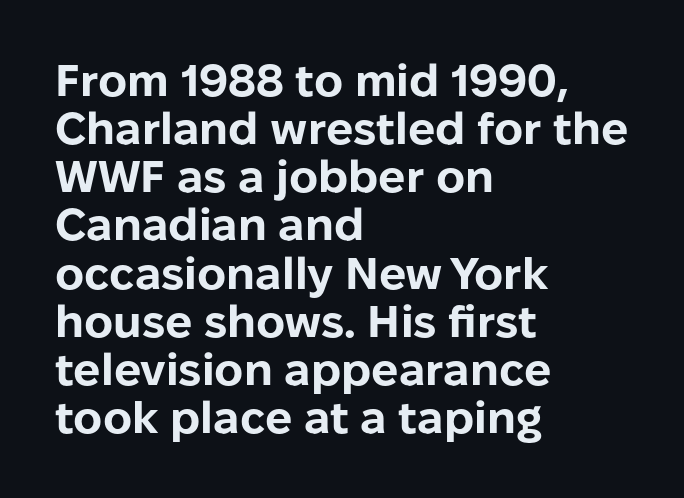
How are the letters spaced? Ordinarily, with no added tracking. The text block is weighted toward the left margin, trailing off unevenly rightward. Students, this is bold: see how much ink each stroke carries. The vertical gap from one line to the next is small.
